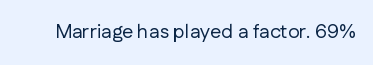
Q: Is the text bold? A: No.
Q: Is the text italic (slanted)? A: No, it is upright.
Q: Is the text underlined? A: No.
Q: Is the spacing between letters normal or unusually wide? A: Normal.
